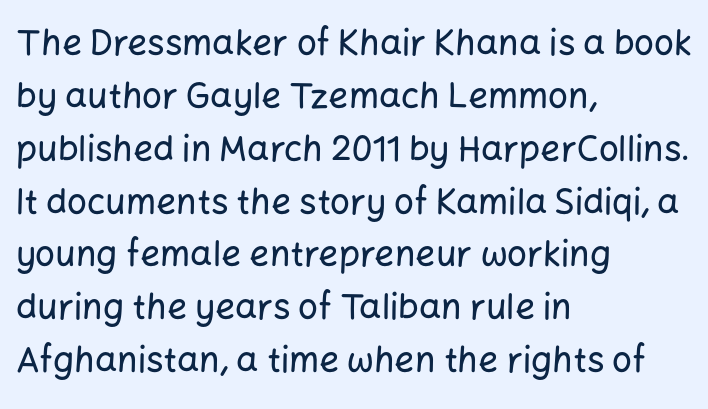
The gap between lines stays unmarked. Is there much room between lines? A standard amount, neither cramped nor airy. Inter-character spacing is left at the font's built-in metrics. The rendering anchors every line to the left-hand side. This is roman type, the default non-slanted kind.
